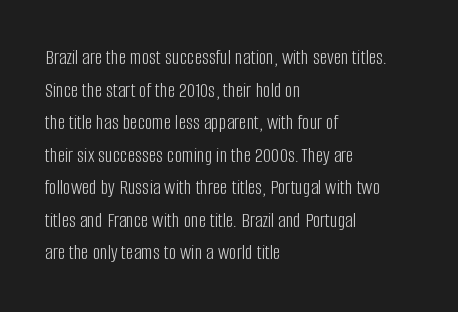
Q: Is the text bold? A: No.
Q: Is the text italic (slanted)? A: No, it is upright.
Q: Is the text underlined? A: No.
Q: How is the paragraph aligned? A: Left-aligned.
Q: Is the spacing between letters normal or unusually wide? A: Normal.
Q: Is the spacing between lines tight, normal or loose? A: Normal.
